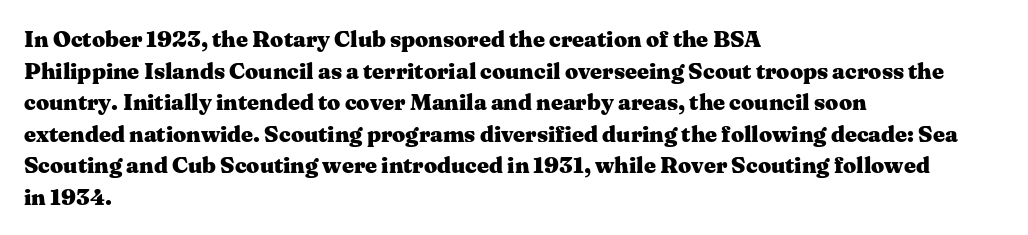
Q: Is the text bold? A: Yes.
Q: Is the text italic (slanted)? A: No, it is upright.
Q: Is the text underlined? A: No.
Q: How is the paragraph aligned? A: Left-aligned.
Q: Is the spacing between letters normal or unusually wide? A: Normal.
Q: Is the spacing between lines tight, normal or loose? A: Normal.
